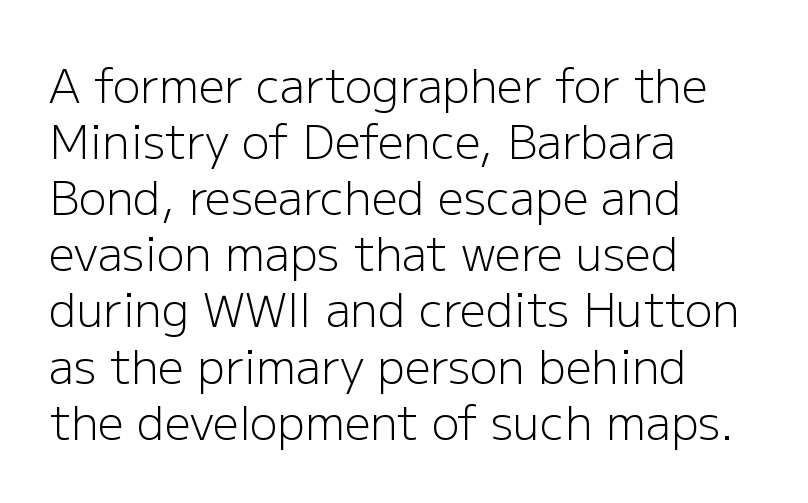
{"serif": "no", "italic": "no", "bold": "no", "weight": "light", "width": "normal", "stroke_contrast": "low", "x_height": "medium", "monospaced": "no", "underline": "no", "align": "left", "line_spacing_ratio": 1.22, "letter_spacing": "normal", "letter_spacing_em": 0.0, "glyph_px": 46}
